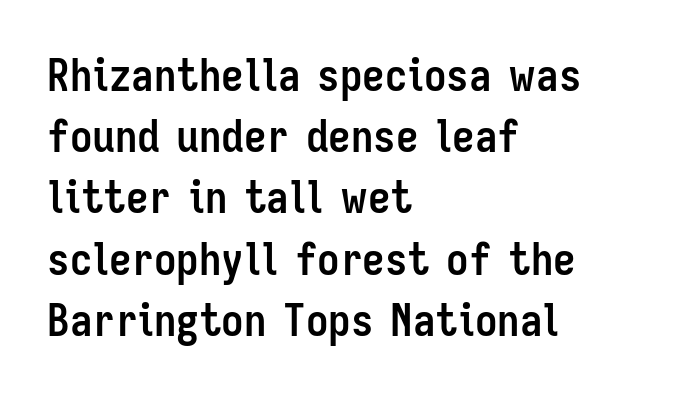
Upright lettering throughout. Weight: bold. The paragraph shown leans on its left margin. No extra tracking has been applied to these lines. Note the varied advance widths — an 'i' is clearly narrower than an 'm'. A typesetter would label this face a sans.
